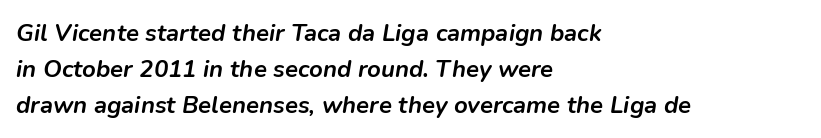
{"italic": "yes", "lean": "right", "slant_degrees": 9, "bold": "yes", "underline": "no", "align": "left", "line_spacing": "normal", "line_spacing_ratio": 1.5, "letter_spacing": "normal", "letter_spacing_em": 0.0, "glyph_px": 24}
